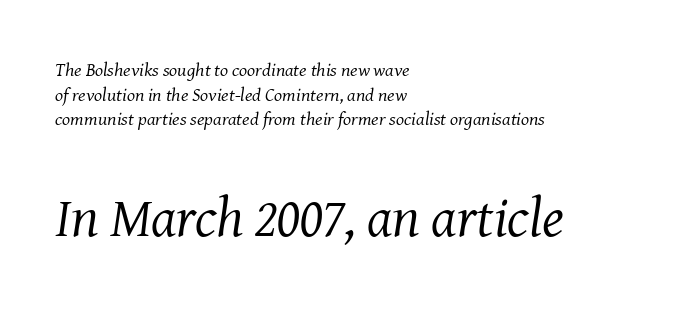
The image shows 56 px regular-weight serif type, italic (leaning right); set left-aligned, normal line spacing (1.3x), normal letter spacing, not underlined; the second (bottom) block is 2.95x larger; medium stroke contrast and a medium x-height.
